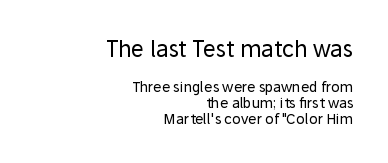
Baseline-to-baseline distance is barely more than the letter height. The font sits on the lighter half of the weight spectrum, regular included. The letters sit at their default tracking, neither squeezed nor spread. Which margin do the lines hug? The right one — the left edge is uneven. Between these two stacked blocks, the higher one wins on size. Posture: upright roman.
